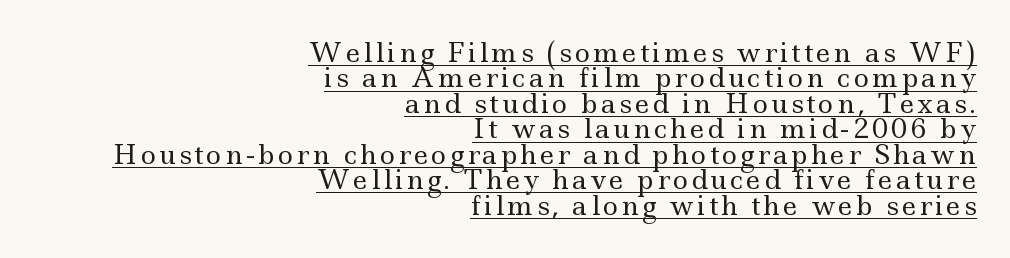
The image shows 26 px text type, upright; set right-aligned, tight line spacing (0.98x), underlined.
